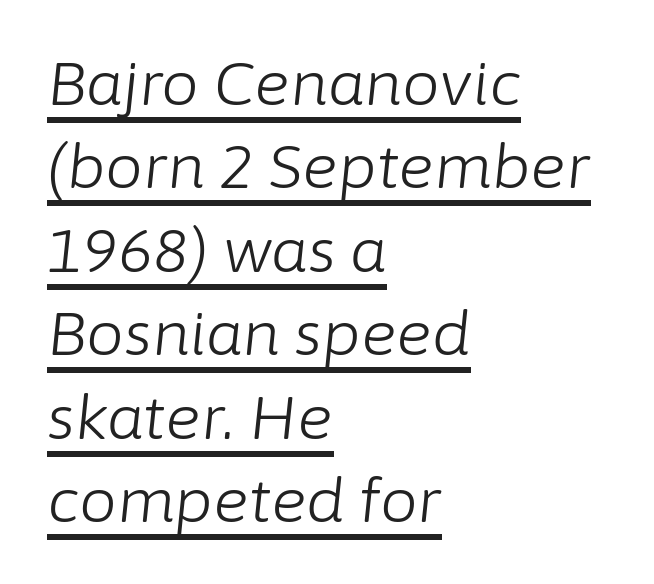
In terms of leading, this rendering sits right in the middle. Compared with a centered layout, this one pins lines to the left instead. These lines are rendered in a variable-pitch font. Letters have the restrained weight of plain body copy at most. The rendered words wear a rule along their underside.
